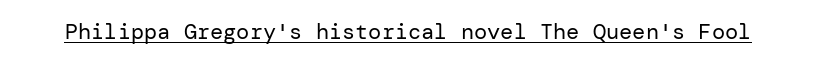
Q: Is the text bold? A: No.
Q: Is the text italic (slanted)? A: No, it is upright.
Q: Is the text underlined? A: Yes.
Q: Is the spacing between letters normal or unusually wide? A: Normal.
